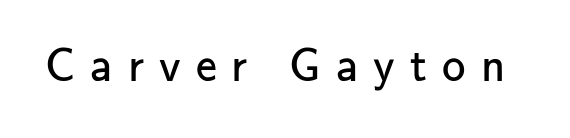
The image shows 47 px regular-weight sans-serif type, upright; set unusually wide letter spacing (+0.32 em), not underlined; low stroke contrast and a small x-height.
